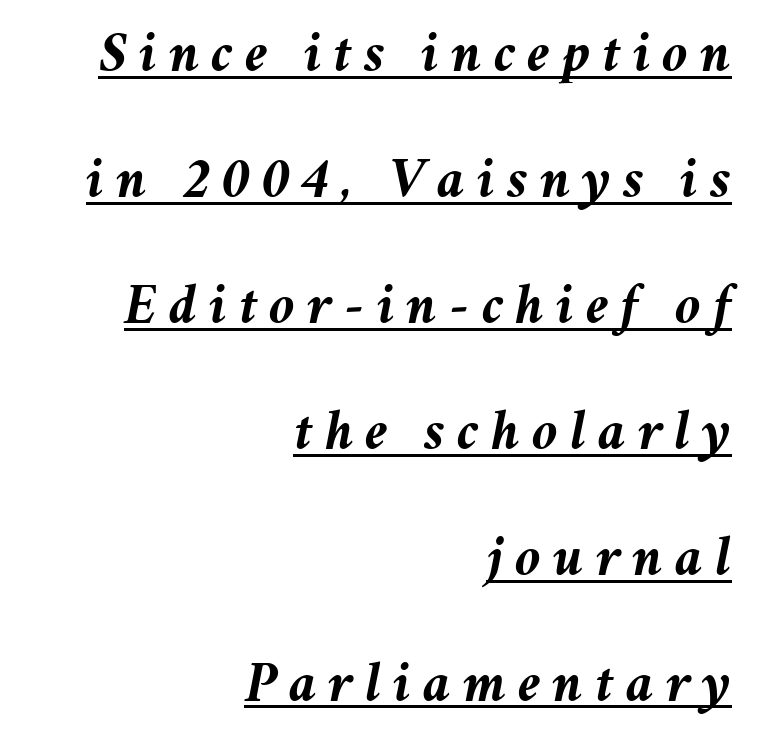
Quick note: italic. Alignment: flush right. Notice how thick the strokes are: this is what a full bold looks like. The face used here appears with an underline applied. Vertical spacing — loose.
